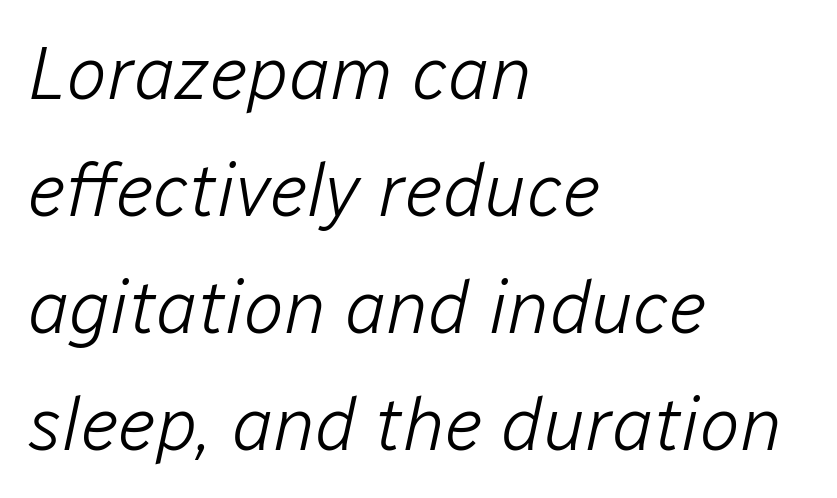
The image shows 75 px light type, italic (leaning right); set left-aligned, normal line spacing (1.56x), normal letter spacing, not underlined; low stroke contrast and a medium x-height.
